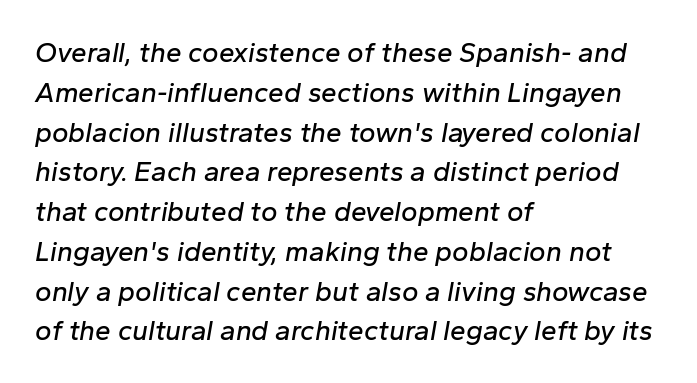
The letters advance in unequal steps, a hallmark of proportional type. The rendering uses a moderate line-height, typical for paragraphs. Short and long lines alike share a common starting point at left. In terms of posture, this sample is oblique.
